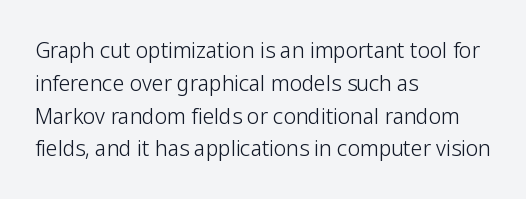
Upright lettering throughout. The rows are spaced the way most documents space them. These lines stack with their left ends in a neat column. The space beneath each line is pristine and unruled. This sample uses plain, unmodified letter spacing. Stem width sits at or under what a default text font uses.
